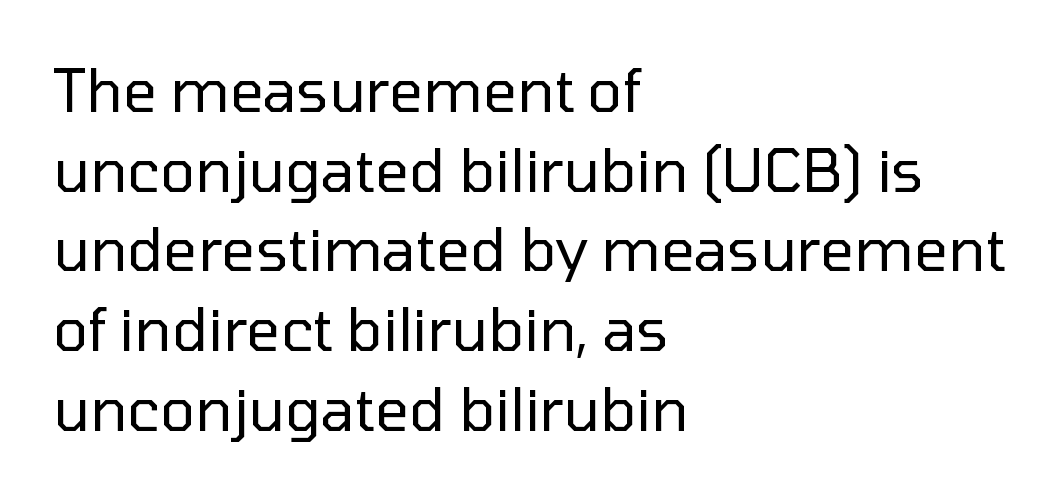
{"serif": "no", "italic": "no", "bold": "no", "weight": "regular", "width": "normal", "stroke_contrast": "low", "x_height": "medium", "monospaced": "no", "underline": "no", "align": "left", "line_spacing": "normal", "line_spacing_ratio": 1.35, "letter_spacing": "normal", "letter_spacing_em": 0.0, "glyph_px": 59}
